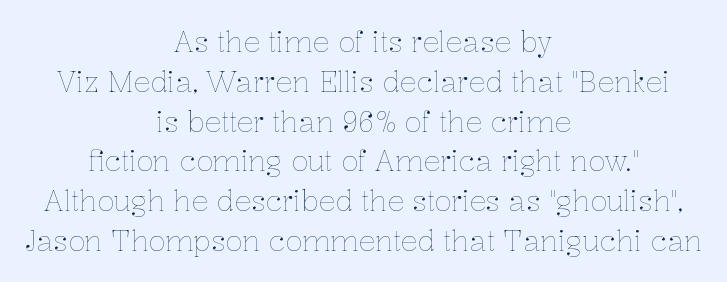
Tracking value appears to be zero — textbook default spacing. Italic? Not at all — the glyphs are vertical. These lines are centered, leaving both edges ragged. The gap between lines stays unmarked. Baseline-to-baseline distance is the conventional proportion of letter height.
